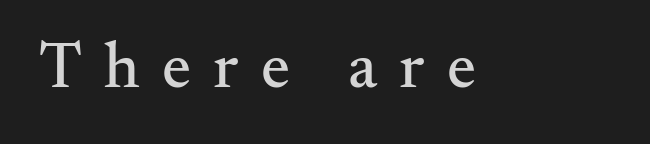
{"serif": "yes", "italic": "no", "width": "normal", "stroke_contrast": "medium", "x_height": "small", "monospaced": "no", "underline": "no", "letter_spacing": "wide", "letter_spacing_em": 0.34, "glyph_px": 65}
